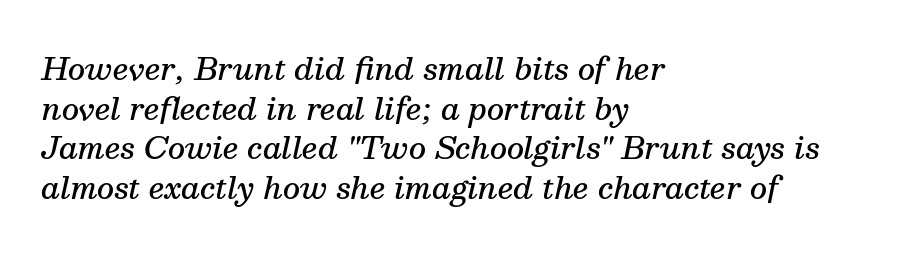
Q: Is the text bold? A: Semi-bold.
Q: Is the text italic (slanted)? A: Yes, it leans right by about 13 degrees.
Q: Is the typeface a serif or a sans-serif typeface? A: Serif.
Q: Is the text underlined? A: No.
Q: How is the paragraph aligned? A: Left-aligned.
Q: Is the spacing between letters normal or unusually wide? A: Normal.
Q: Is the spacing between lines tight, normal or loose? A: Normal.
Q: Width (condensed, normal, or wide)? A: Normal.
Q: Stroke contrast? A: Medium.
Q: x-height? A: Medium.
Q: Monospaced? A: No.
